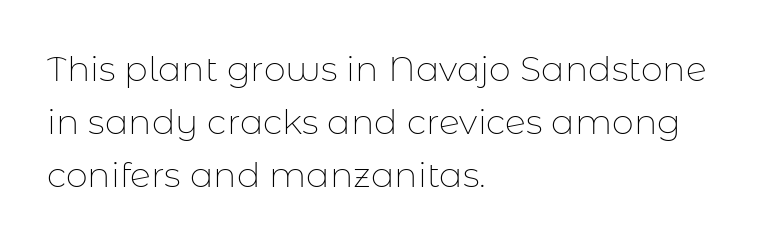
Q: Is the text bold? A: No.
Q: Is the text italic (slanted)? A: No, it is upright.
Q: Is the typeface a serif or a sans-serif typeface? A: Sans-serif.
Q: Is the text underlined? A: No.
Q: How is the paragraph aligned? A: Left-aligned.
Q: Is the spacing between letters normal or unusually wide? A: Normal.
Q: Is the spacing between lines tight, normal or loose? A: Normal.
Q: Width (condensed, normal, or wide)? A: Normal.
Q: Stroke contrast? A: Low.
Q: x-height? A: Medium.
Q: Monospaced? A: No.
